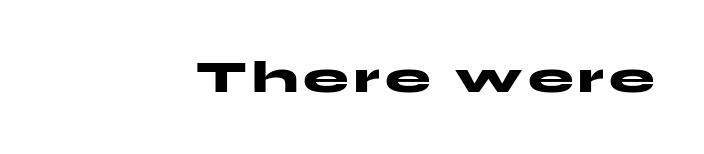
Q: Is the text bold? A: Yes.
Q: Is the text italic (slanted)? A: No, it is upright.
Q: Is the typeface a serif or a sans-serif typeface? A: Sans-serif.
Q: Is the text underlined? A: No.
Q: Width (condensed, normal, or wide)? A: Wide.
Q: Stroke contrast? A: Medium.
Q: x-height? A: Medium.
Q: Monospaced? A: No.
